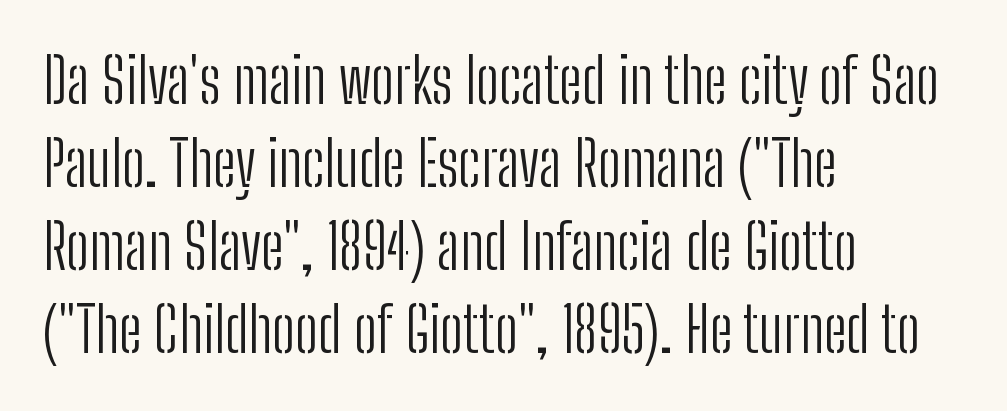
The image shows 62 px light, condensed sans-serif type, upright; set left-aligned, normal line spacing (1.34x), normal letter spacing, not underlined; low stroke contrast and a medium x-height.
